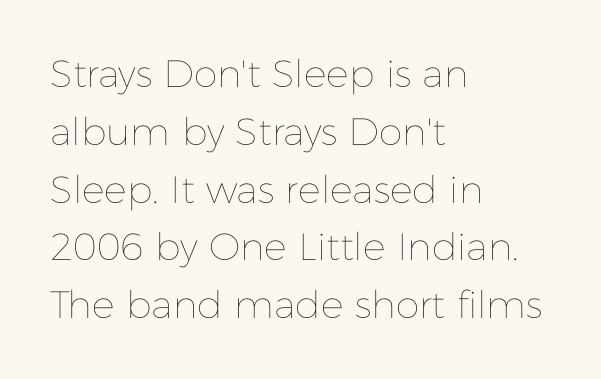
Q: Is the text bold? A: No.
Q: Is the text italic (slanted)? A: No, it is upright.
Q: Is the text underlined? A: No.
Q: How is the paragraph aligned? A: Left-aligned.
Q: Is the spacing between letters normal or unusually wide? A: Normal.
Q: Is the spacing between lines tight, normal or loose? A: Normal.
Q: Width (condensed, normal, or wide)? A: Normal.
Q: Stroke contrast? A: Low.
Q: x-height? A: Medium.
Q: Monospaced? A: No.
